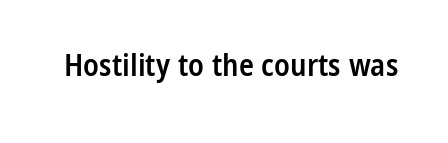
Here the designer chose a conventional face with non-uniform glyph widths. A typesetter would call this zero additional tracking. The font is running at a semibold setting, under full bold. Rule under the text: the space is simply empty. Quick note: not italic, upright.
